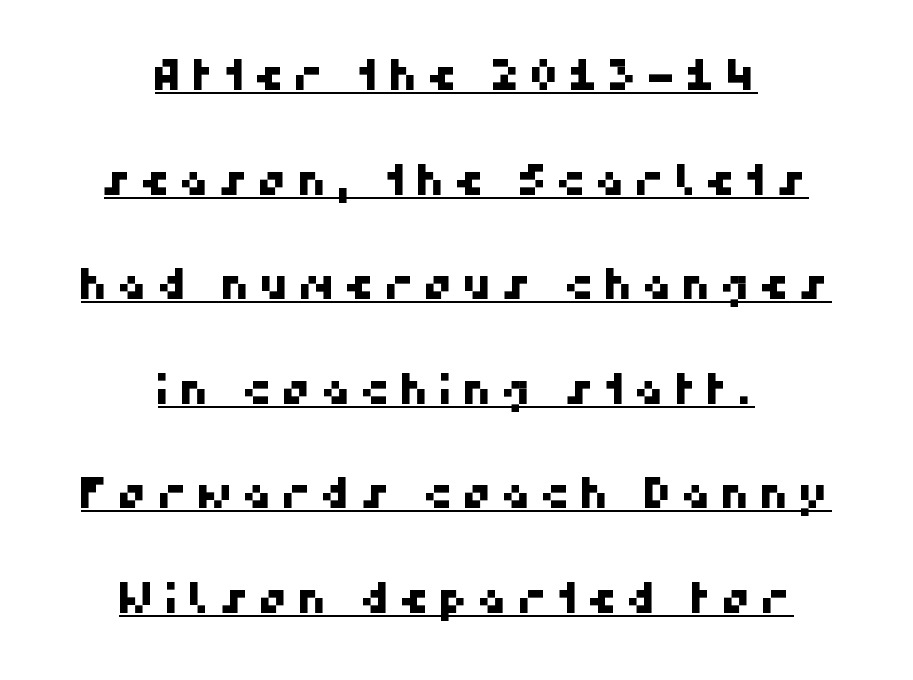
Serifs: no, the terminals of the letterforms are clean. Inter-character spacing is expanded well beyond the font's built-in metrics. Somebody hit Ctrl+U on this one — the words are underlined. Leftover space on each line is divided equally before and after the words. A typesetter would call this proportional, since set widths differ per character. The leading is generous, giving the passage an open texture.
